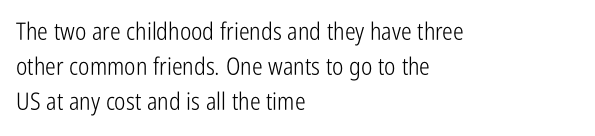
Summary of weight: not heavy and not bold. The passage shown stacks its lines at a standard gap. Upright lettering throughout. Tracking value appears to be zero — textbook default spacing.
